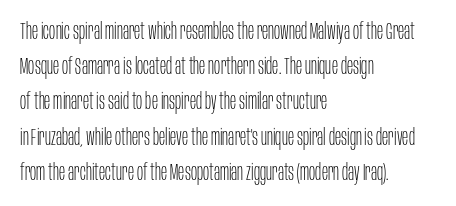
Q: Is the text bold? A: No.
Q: Is the text italic (slanted)? A: No, it is upright.
Q: Is the text underlined? A: No.
Q: How is the paragraph aligned? A: Left-aligned.
Q: Is the spacing between letters normal or unusually wide? A: Normal.
Q: Is the spacing between lines tight, normal or loose? A: Normal.
